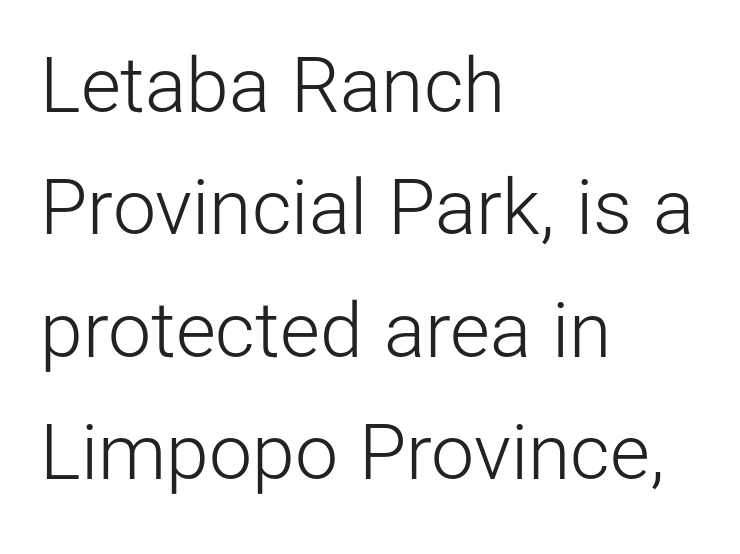
Q: Is the text bold? A: No.
Q: Is the text italic (slanted)? A: No, it is upright.
Q: Is the typeface a serif or a sans-serif typeface? A: Sans-serif.
Q: Is the text underlined? A: No.
Q: How is the paragraph aligned? A: Left-aligned.
Q: Is the spacing between letters normal or unusually wide? A: Normal.
Q: Is the spacing between lines tight, normal or loose? A: Normal.
Q: Width (condensed, normal, or wide)? A: Normal.
Q: Stroke contrast? A: Low.
Q: x-height? A: Medium.
Q: Monospaced? A: No.
